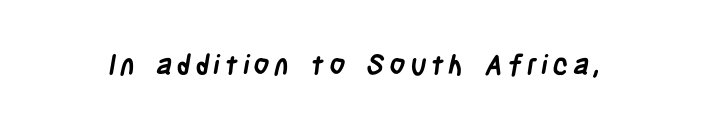
{"serif": "no", "bold": "yes", "weight": "semibold", "width": "condensed", "stroke_contrast": "low", "x_height": "large", "monospaced": "no", "underline": "no", "glyph_px": 28}
